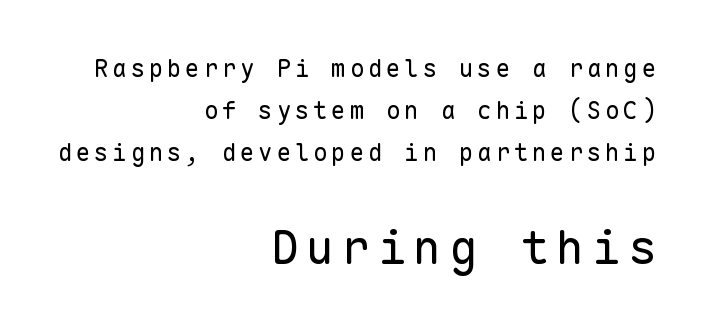
Q: Is the text bold? A: No.
Q: Is the text italic (slanted)? A: No, it is upright.
Q: Is the typeface a serif or a sans-serif typeface? A: Sans-serif.
Q: Is the text underlined? A: No.
Q: How is the paragraph aligned? A: Right-aligned.
Q: Which block of text is set in a larger size, the first (top) or the second (bottom)? A: The second (bottom) one.
Q: Width (condensed, normal, or wide)? A: Normal.
Q: Stroke contrast? A: Low.
Q: x-height? A: Medium.
Q: Monospaced? A: Yes.
